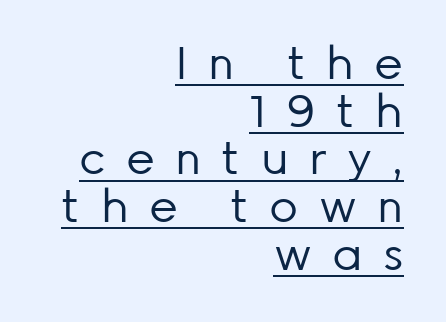
In terms of letterform style, serifs are entirely absent. The typesetting does not lean heavy: it is not bold. Whoever set this chose condensed vertical rhythm over breathing room. This sample has the flowing, uneven cadence of proportional lettering.
